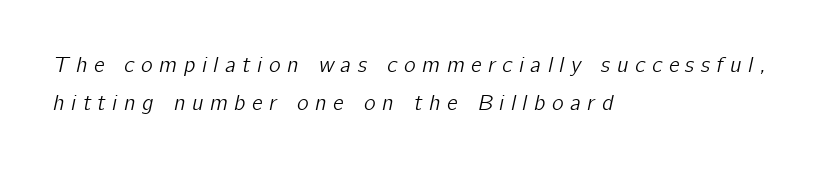
The string is rendered with underlining switched off. The text carries the slant typical of an italic or oblique font. One-word summary of the alignment: left. Students, note that the glyphs here are deliberately spaced far apart.
